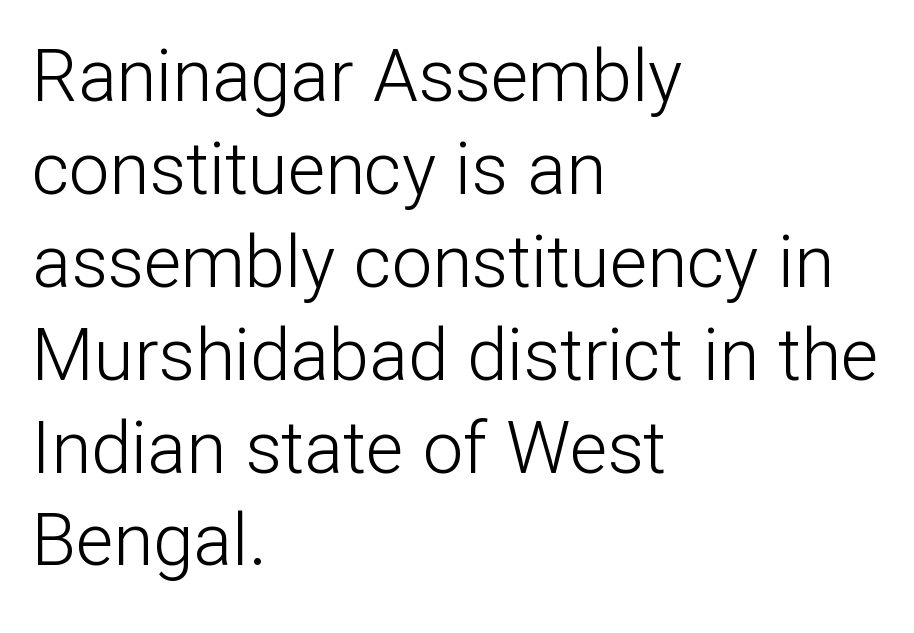
Q: Is the text bold? A: No.
Q: Is the text italic (slanted)? A: No, it is upright.
Q: Is the typeface a serif or a sans-serif typeface? A: Sans-serif.
Q: Is the text underlined? A: No.
Q: How is the paragraph aligned? A: Left-aligned.
Q: Is the spacing between letters normal or unusually wide? A: Normal.
Q: Is the spacing between lines tight, normal or loose? A: Normal.
Q: Width (condensed, normal, or wide)? A: Normal.
Q: Stroke contrast? A: Low.
Q: x-height? A: Medium.
Q: Monospaced? A: No.
